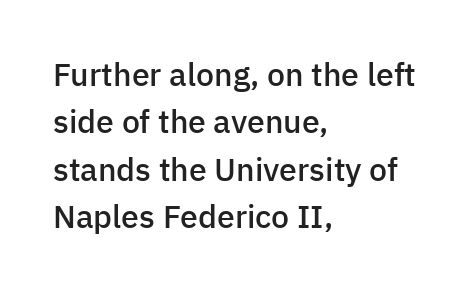
Think of a printed novel: that variable character pitch is what you see here. The space between consecutive lines is moderate. Moderately thickened strokes mark this as semibold type. The compositor pushed each line to the left boundary. Here the glyphs are tracked normally, forming tight word shapes.
